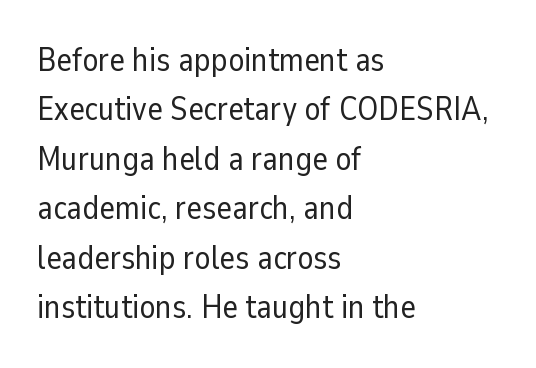
Normally led — the rows are evenly, conventionally spaced. Compared with a typical body face, this is equally light or lighter still. Is this a sans? Yes — the strokes have no serifs. The tracking reads as untouched default to a designer's eye.
